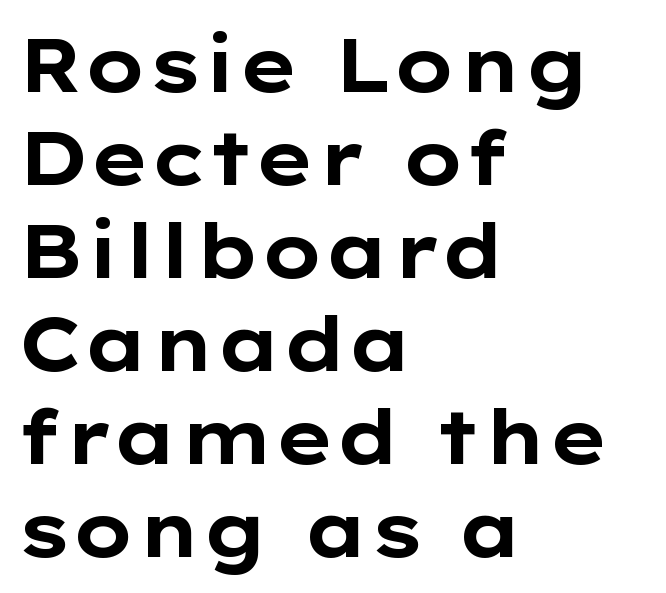
These lines are rendered in a variable-pitch font. Letters rest on an invisible, unmarked baseline. Glyph-to-glyph distance matches everyday printed text. A full-strength bold gives these letters their thick strokes. Regarding serifs, this sample does without them.
